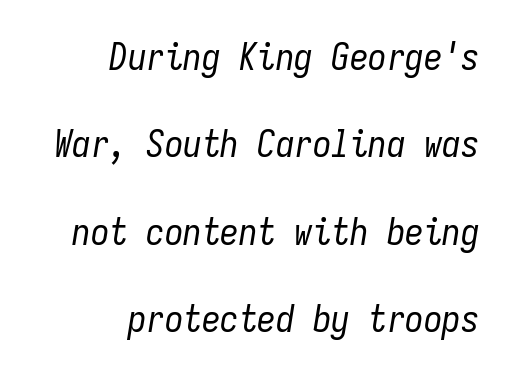
The image shows 37 px regular-weight, condensed type, italic (leaning right), monospaced; set right-aligned, loose line spacing (2.36x), normal letter spacing, not underlined; low stroke contrast and a medium x-height.
